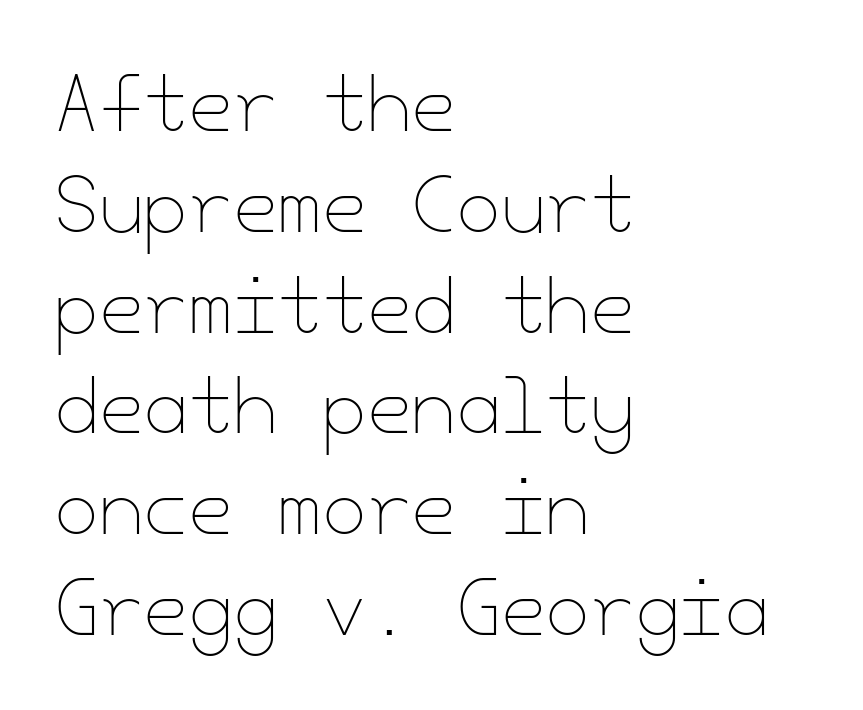
The image shows 72 px thin type, upright; set left-aligned, normal line spacing (1.4x), normal letter spacing, not underlined; low stroke contrast and a small x-height.
